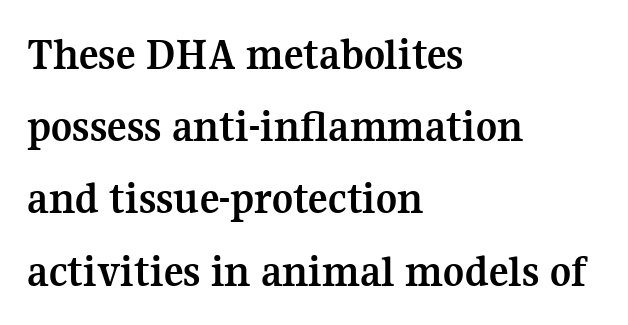
The image shows 46 px semibold serif type, upright; set left-aligned, normal line spacing (1.57x), normal letter spacing, not underlined; medium stroke contrast and a medium x-height.
